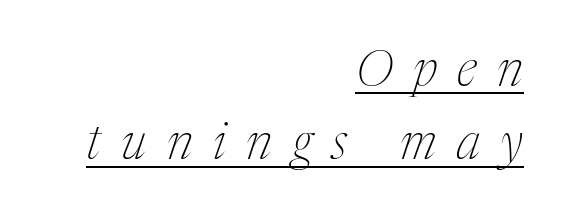
There's an unmistakable incline to the writing here. The letters look calm and open, with moderate or lighter stems. Stroke terminals: seriffed. Here the designer chose a conventional face with non-uniform glyph widths. Underline: present. These lines are set flush right with a ragged left edge.
